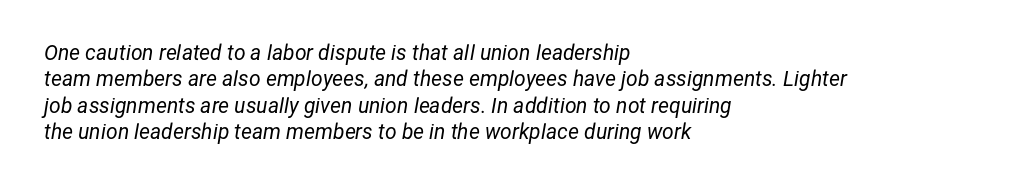
{"italic": "yes", "lean": "right", "slant_degrees": 12, "bold": "no", "underline": "no", "align": "left", "line_spacing": "normal", "line_spacing_ratio": 1.26, "letter_spacing": "normal", "letter_spacing_em": 0.0, "glyph_px": 21}
